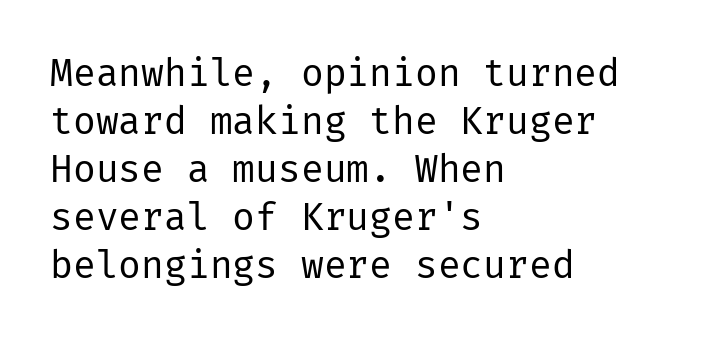
{"serif": "no", "italic": "no", "bold": "no", "weight": "regular", "width": "normal", "stroke_contrast": "low", "x_height": "medium", "underline": "no", "align": "left", "line_spacing": "normal", "line_spacing_ratio": 1.26, "letter_spacing": "normal", "letter_spacing_em": 0.0, "glyph_px": 38}
